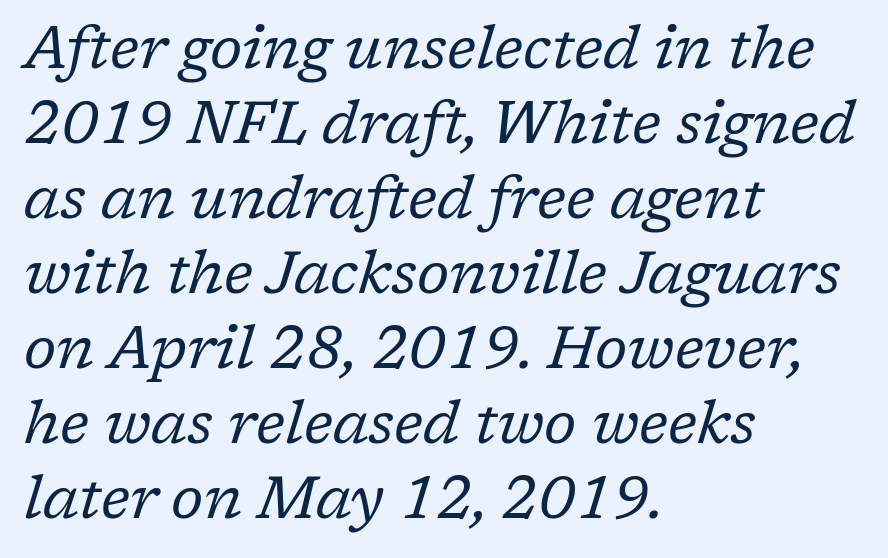
The image shows 59 px regular-weight serif type, italic (leaning right); set left-aligned, normal line spacing (1.27x), normal letter spacing, not underlined; low stroke contrast and a medium x-height.
